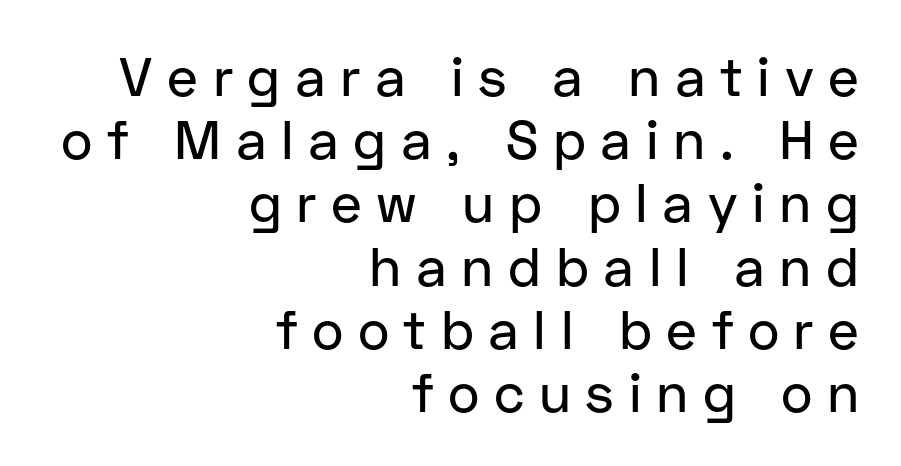
Looks like regular typesetting: each glyph gets only the width it needs. Ascenders rise straight up at ninety degrees. Observe the wide spacing: letters keep a clear distance from each other. Check under the words: just untouched page.
